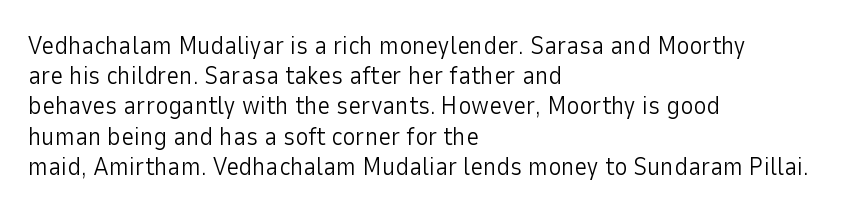
{"italic": "no", "bold": "no", "underline": "no", "align": "left", "line_spacing_ratio": 1.21, "letter_spacing": "normal", "letter_spacing_em": 0.0, "glyph_px": 25}
